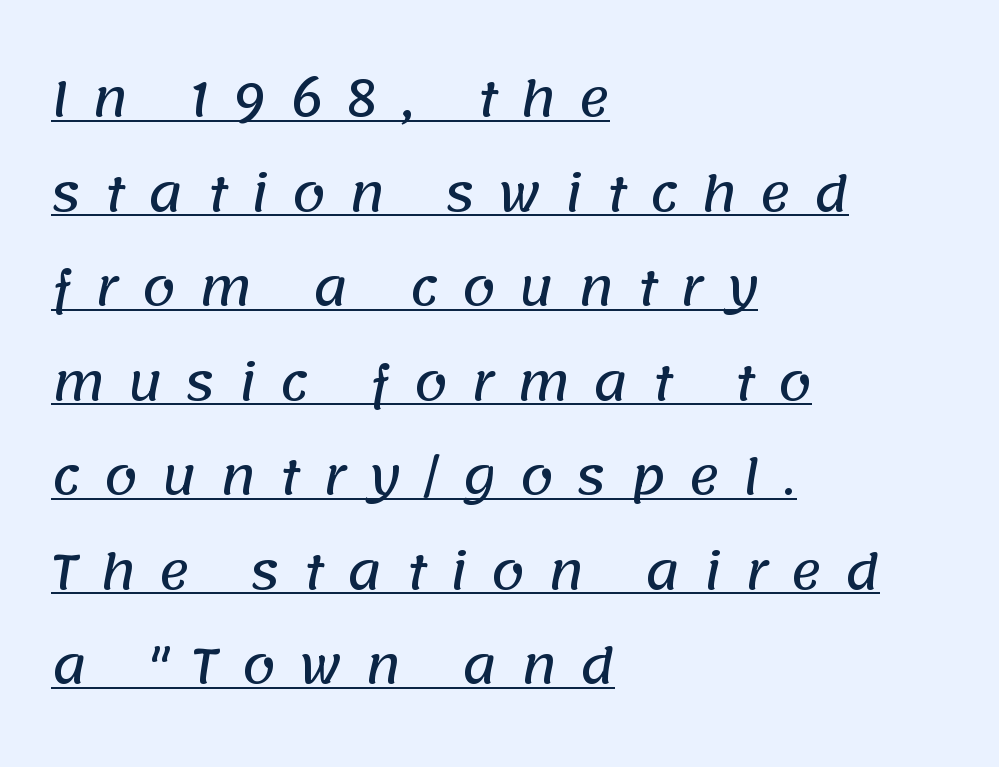
The image shows 48 px sans-serif type; set left-aligned, loose line spacing (1.97x), unusually wide letter spacing (+0.47 em), underlined; low stroke contrast and a large x-height.
